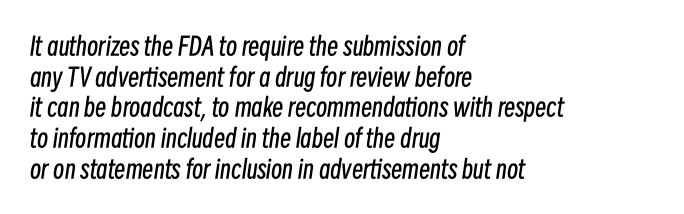
{"italic": "yes", "lean": "right", "slant_degrees": 8, "bold": "no", "underline": "no", "align": "left", "line_spacing_ratio": 1.23, "letter_spacing": "normal", "letter_spacing_em": 0.0, "glyph_px": 25}
